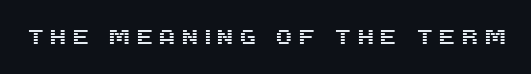
Q: Is the text italic (slanted)? A: No, it is upright.
Q: Is the text underlined? A: No.
Q: Is the spacing between letters normal or unusually wide? A: Unusually wide.
